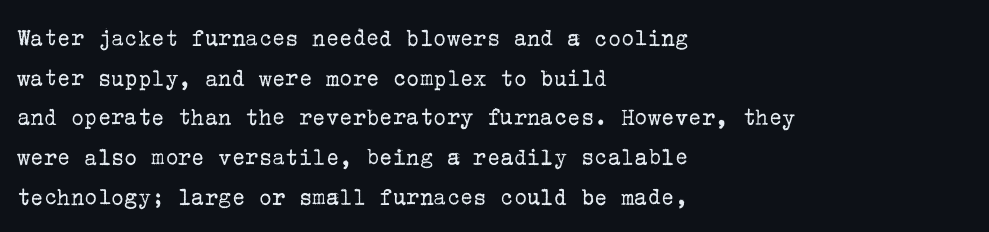
{"italic": "no", "bold": "no", "underline": "no", "align": "left", "line_spacing": "normal", "line_spacing_ratio": 1.59, "letter_spacing": "normal", "letter_spacing_em": 0.0, "glyph_px": 25}
